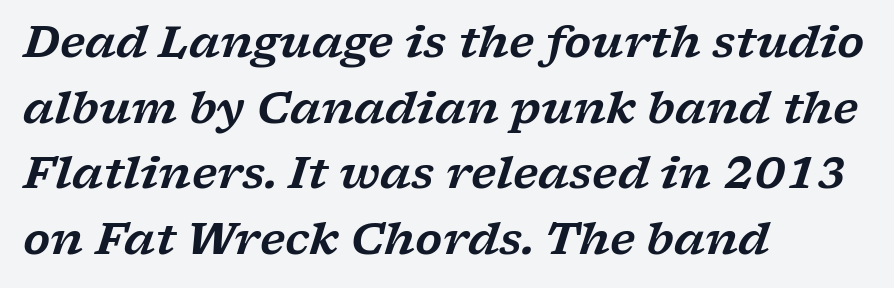
Is there much room between lines? A standard amount, neither cramped nor airy. Left-aligned paragraph, ragged on the right. The line texture is even and compact thanks to regular tracking. Would a proofreader flag this as italicized? Yes. Is this a fixed-width face? No — the glyphs have proportional, varying widths.
